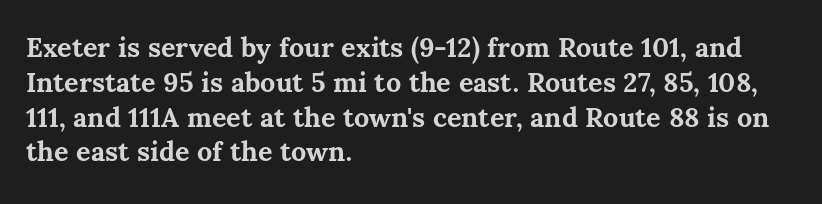
{"italic": "no", "bold": "yes", "underline": "no", "align": "left", "line_spacing": "normal", "line_spacing_ratio": 1.29, "letter_spacing": "normal", "letter_spacing_em": 0.0, "glyph_px": 27}
